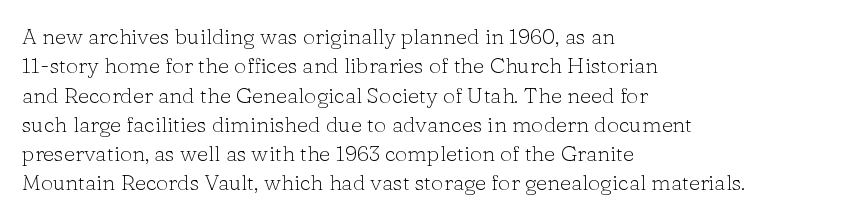
Caption: face not bold, strokes unweighted. Whoever set this chose a conventional vertical rhythm. This sample uses plain, unmodified letter spacing. The lettering stays uniformly vertical, giving the passage a roman look. Rule under the text: the space is simply empty.
